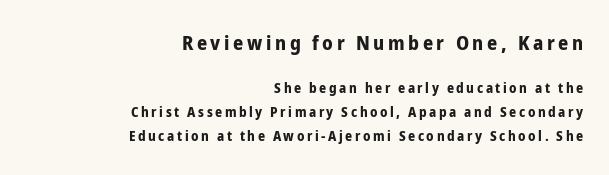
Q: Is the text bold? A: Yes.
Q: Is the text italic (slanted)? A: No, it is upright.
Q: Is the text underlined? A: No.
Q: How is the paragraph aligned? A: Right-aligned.
Q: Which block of text is set in a larger size, the first (top) or the second (bottom)? A: The first (top) one.
